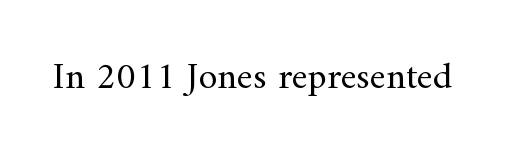
The image shows 38 px regular-weight serif type, upright; set normal letter spacing, not underlined; medium stroke contrast and a small x-height.
